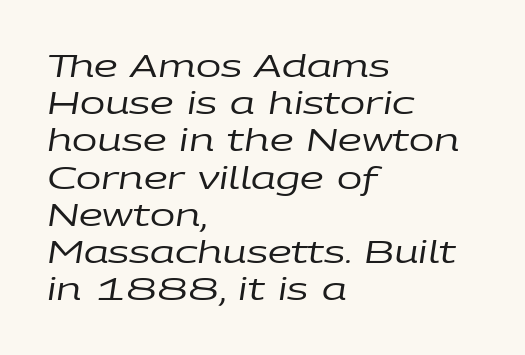
The image shows 30 px regular-weight, wide type, italic (leaning right); set left-aligned, line spacing 1.24x, normal letter spacing, not underlined; low stroke contrast and a large x-height.
